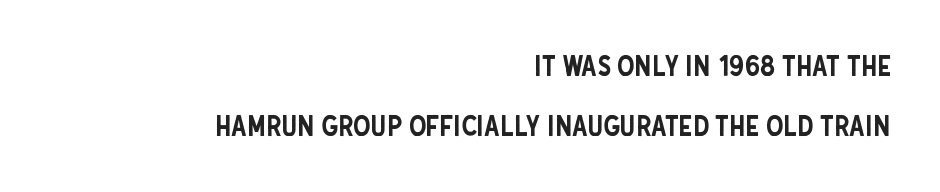
{"serif": "no", "italic": "no", "width": "condensed", "stroke_contrast": "low", "x_height": "large", "monospaced": "no", "underline": "no", "align": "right", "line_spacing": "loose", "line_spacing_ratio": 2.13, "letter_spacing": "normal", "letter_spacing_em": 0.0, "glyph_px": 28}
